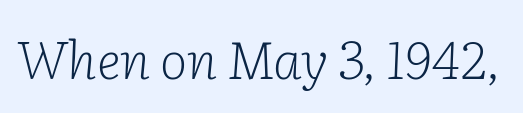
The image shows 52 px light serif type, italic (leaning right); set normal letter spacing, not underlined; low stroke contrast and a medium x-height.
